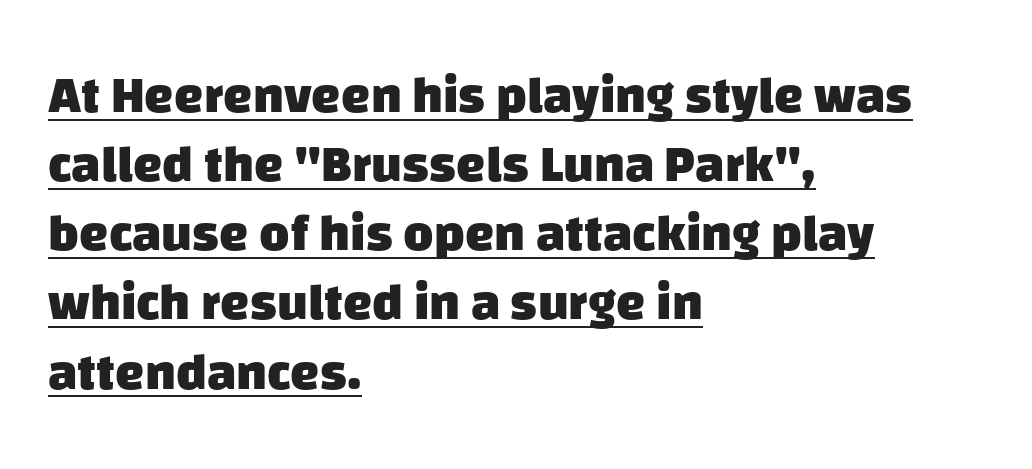
Q: Is the text bold? A: Yes.
Q: Is the typeface a serif or a sans-serif typeface? A: Sans-serif.
Q: Is the text underlined? A: Yes.
Q: How is the paragraph aligned? A: Left-aligned.
Q: Is the spacing between letters normal or unusually wide? A: Normal.
Q: Is the spacing between lines tight, normal or loose? A: Normal.
Q: Width (condensed, normal, or wide)? A: Normal.
Q: Stroke contrast? A: Low.
Q: x-height? A: Large.
Q: Monospaced? A: No.
